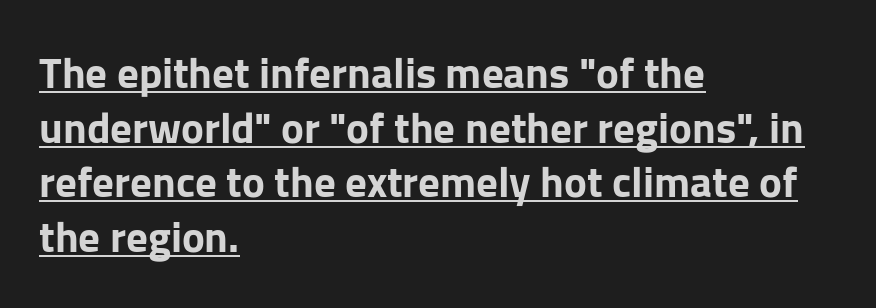
The image shows 43 px bold sans-serif type, upright; set left-aligned, normal line spacing (1.27x), normal letter spacing, underlined; low stroke contrast and a medium x-height.
